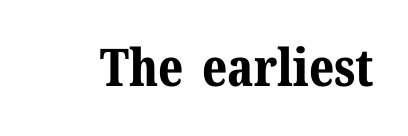
{"serif": "yes", "italic": "no", "bold": "yes", "weight": "bold", "width": "normal", "stroke_contrast": "medium", "x_height": "medium", "monospaced": "no", "underline": "no", "letter_spacing": "normal", "letter_spacing_em": 0.0, "glyph_px": 52}
